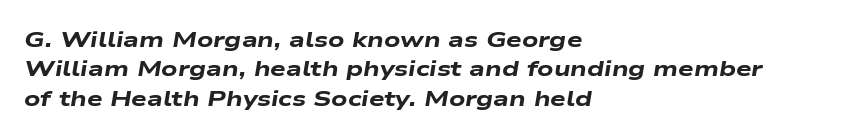
The image shows 22 px bold type, italic (leaning right); set left-aligned, normal line spacing (1.33x), normal letter spacing, not underlined.
